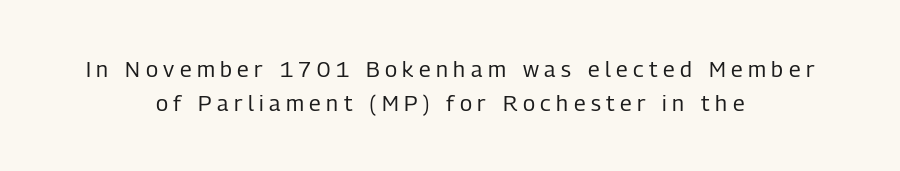
Here the glyphs are tracked loosely, breaking word shapes into spaced letters. It's the straight-up-and-down kind of type. Is this a heavy cut? Hardly; it is regular or lighter. Leading: standard. Glance below the letters and you will spot only blank space.
